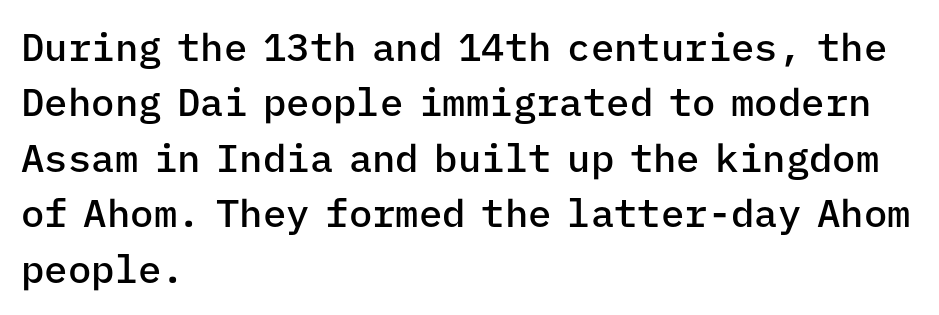
The image shows 39 px semibold sans-serif type, upright, monospaced; set left-aligned, normal line spacing (1.42x), normal letter spacing, not underlined; low stroke contrast and a medium x-height.
